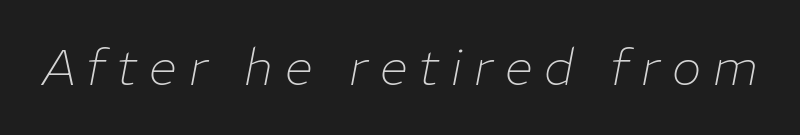
The image shows 50 px thin type, italic (leaning right); set unusually wide letter spacing (+0.24 em), not underlined; low stroke contrast and a medium x-height.
